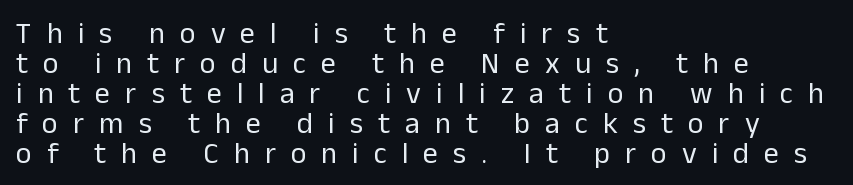
The image shows 30 px regular-weight sans-serif type, upright; set left-aligned, tight line spacing (1.0x), unusually wide letter spacing (+0.5 em), not underlined; low stroke contrast and a medium x-height.
